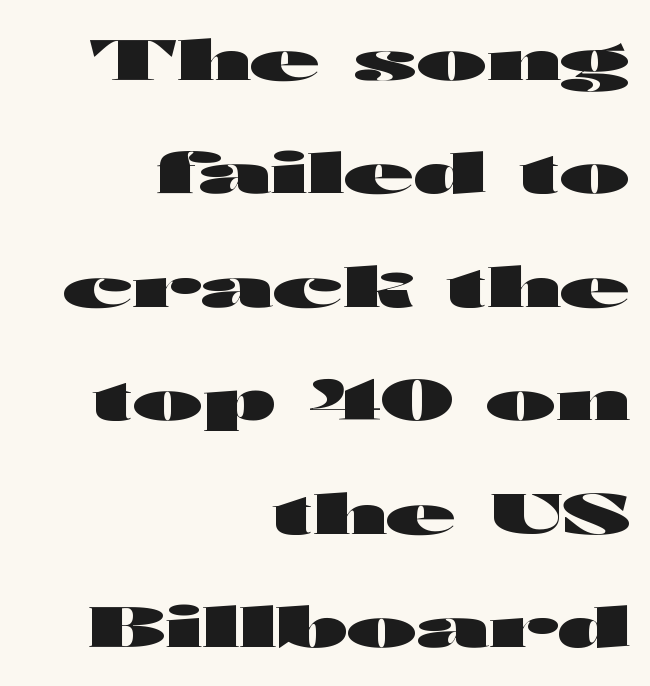
Q: Is the text bold? A: Yes.
Q: Is the text italic (slanted)? A: No, it is upright.
Q: Is the typeface a serif or a sans-serif typeface? A: Sans-serif.
Q: Is the text underlined? A: No.
Q: How is the paragraph aligned? A: Right-aligned.
Q: Is the spacing between letters normal or unusually wide? A: Normal.
Q: Is the spacing between lines tight, normal or loose? A: Loose.
Q: Width (condensed, normal, or wide)? A: Wide.
Q: Stroke contrast? A: High.
Q: x-height? A: Medium.
Q: Monospaced? A: No.
